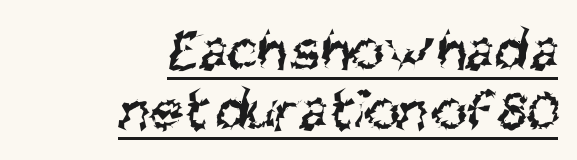
The letters carry no serifs — their stems end cleanly without finishing strokes. The letters look calm and open, with moderate or lighter stems. Do the characters align in a grid? No, the font is proportional. The rendering uses the underline text-decoration. Does the copy run flush right? Yes — the right margin is perfectly even.
